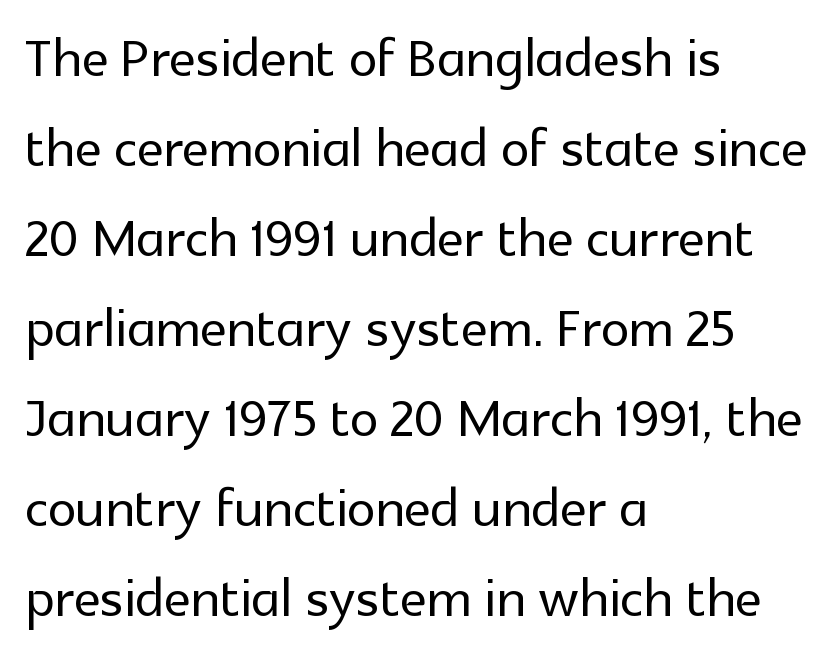
In CSS terms this would be text-align: left. Glance below the letters and you will spot only blank space. The passage shown is typeset with a sans-serif family. A typesetter would call this zero additional tracking. Spacing verdict: proportional, widths tailored to each character. Regular leading.
